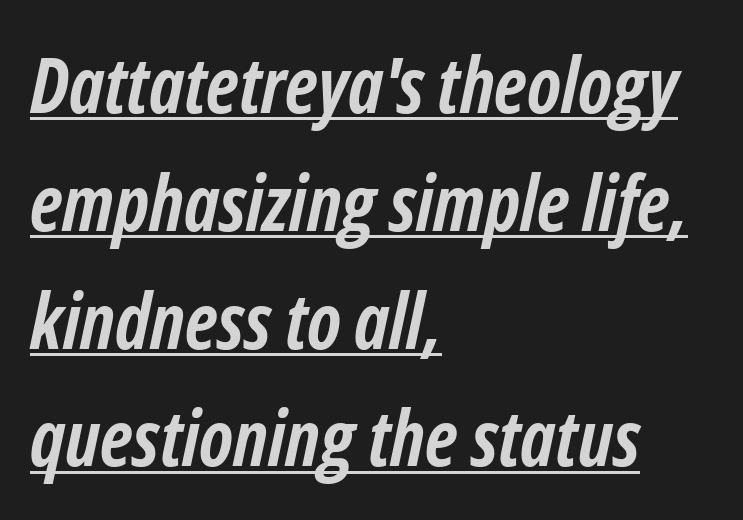
The image shows 77 px semibold, condensed type, italic (leaning right); set left-aligned, normal line spacing (1.53x), normal letter spacing, underlined; low stroke contrast and a medium x-height.
